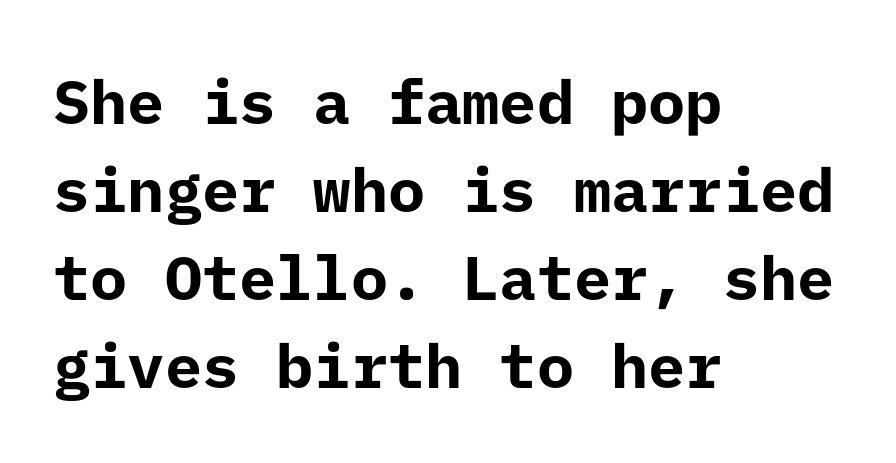
Nothing unusual about the tracking: characters are spaced as the font intends. This sample uses an upright cut, with every glyph sitting square on the baseline. Is there much room between lines? A standard amount, neither cramped nor airy. One-word summary of the alignment: left. Check under the words: just untouched page. What weight is shown? A full bold with thick strokes.
